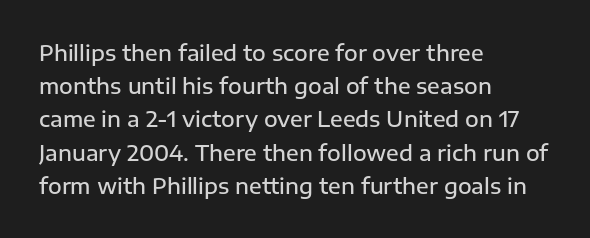
The image shows 21 px text type, upright; set left-aligned, normal line spacing (1.58x), normal letter spacing, not underlined.
